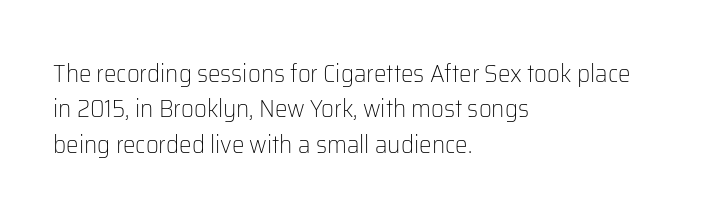
{"italic": "no", "bold": "no", "underline": "no", "align": "left", "line_spacing": "normal", "line_spacing_ratio": 1.42, "letter_spacing": "normal", "letter_spacing_em": 0.0, "glyph_px": 25}
